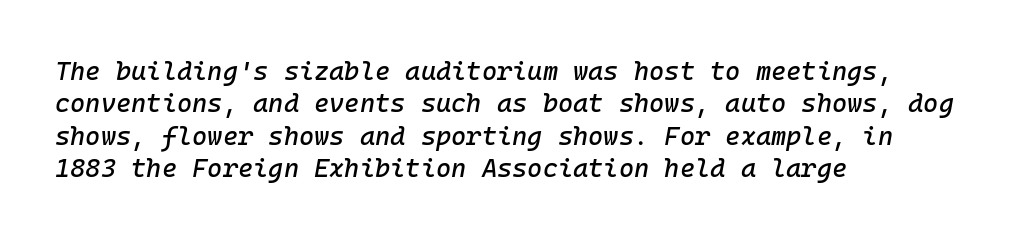
The image shows 26 px text type, italic (leaning right); set left-aligned, normal line spacing (1.25x), normal letter spacing, not underlined.
